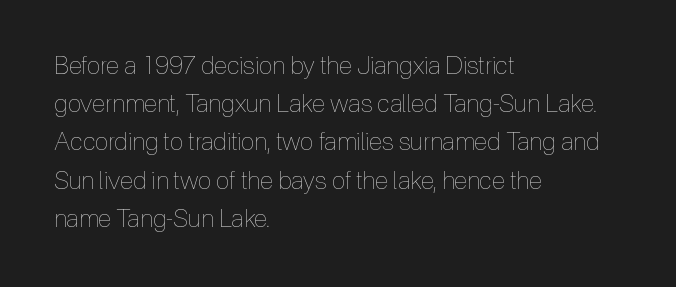
{"italic": "no", "bold": "no", "underline": "no", "align": "left", "line_spacing": "normal", "line_spacing_ratio": 1.53, "letter_spacing": "normal", "letter_spacing_em": 0.0, "glyph_px": 25}
